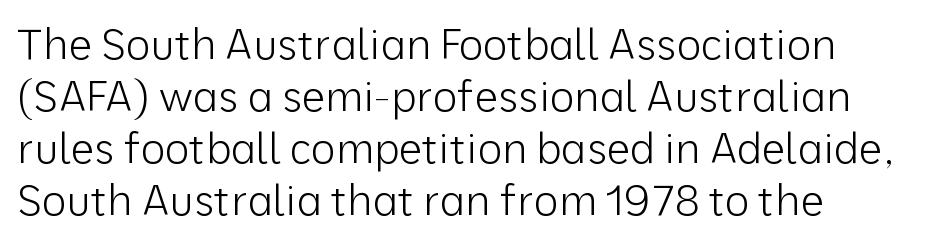
Q: Is the text bold? A: No.
Q: Is the text italic (slanted)? A: No, it is upright.
Q: Is the typeface a serif or a sans-serif typeface? A: Sans-serif.
Q: Is the text underlined? A: No.
Q: How is the paragraph aligned? A: Left-aligned.
Q: Is the spacing between letters normal or unusually wide? A: Normal.
Q: Width (condensed, normal, or wide)? A: Normal.
Q: Stroke contrast? A: Low.
Q: x-height? A: Medium.
Q: Monospaced? A: No.
